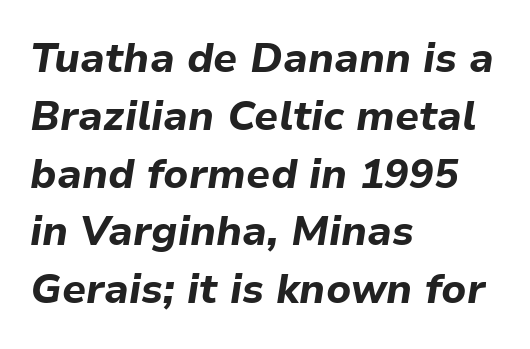
Q: Is the text bold? A: Yes.
Q: Is the text italic (slanted)? A: Yes, it leans right by about 9 degrees.
Q: Is the text underlined? A: No.
Q: How is the paragraph aligned? A: Left-aligned.
Q: Is the spacing between letters normal or unusually wide? A: Normal.
Q: Is the spacing between lines tight, normal or loose? A: Normal.
Q: Width (condensed, normal, or wide)? A: Normal.
Q: Stroke contrast? A: Low.
Q: x-height? A: Medium.
Q: Monospaced? A: No.
